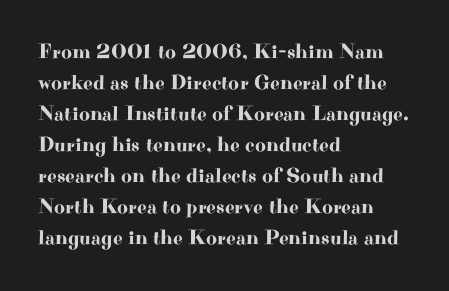
Q: Is the text italic (slanted)? A: No, it is upright.
Q: Is the text underlined? A: No.
Q: How is the paragraph aligned? A: Left-aligned.
Q: Is the spacing between letters normal or unusually wide? A: Normal.
Q: Is the spacing between lines tight, normal or loose? A: Normal.
